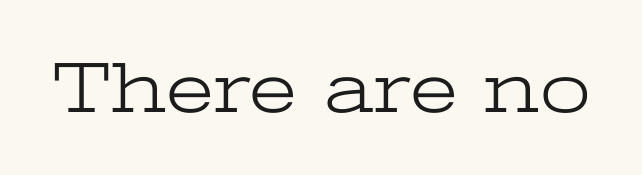
In terms of letterform style, serifs are clearly present. Heaviness? Minimal to ordinary, like unemphasized prose. The letters advance in unequal steps, a hallmark of proportional type. Nope, not italic — everything's standing straight. Plain, unruled lines of type. There is no visible air inserted between adjacent glyphs.
